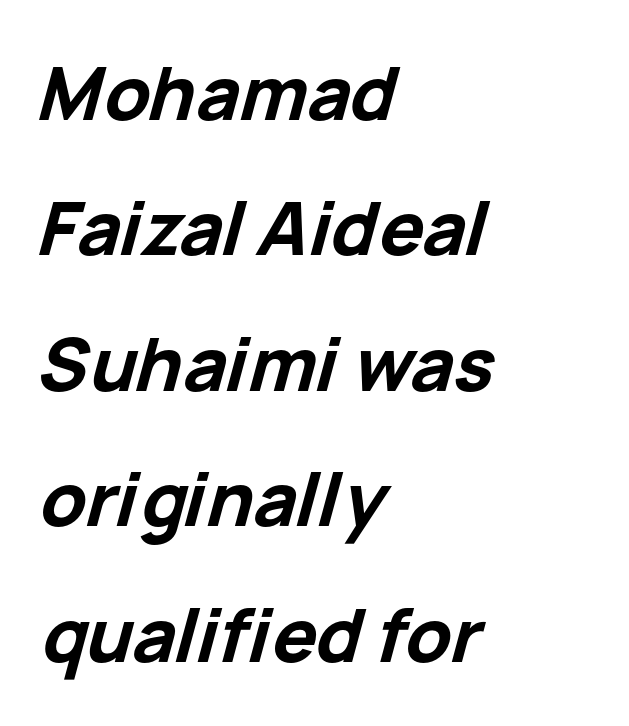
The space beneath each line is pristine and unruled. The passage is arranged the way most books set body copy — flush left. This sample uses plain, unmodified letter spacing. I'd describe the lettering as bold — thick and assertive. Each letter keeps its own natural width here, so spacing adapts to shape.
